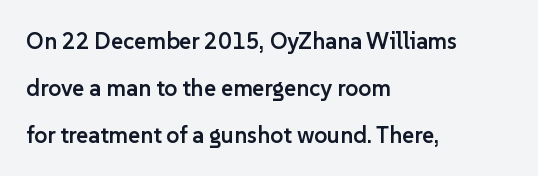
The sample has been set in demibold, a notch under bold. Leading is clearly above the norm, producing a sparse column. Do the letters lean? They stand straight. What stands out about the letter spacing? Nothing — it is the standard amount.
